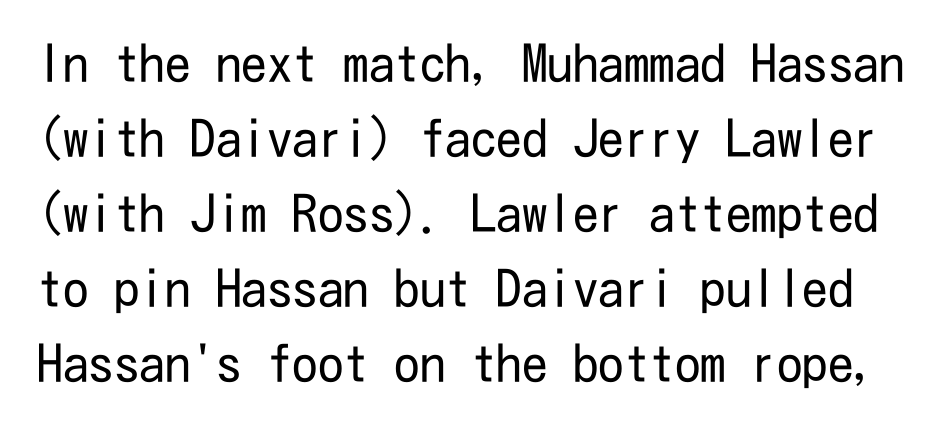
Q: Is the text bold? A: No.
Q: Is the text italic (slanted)? A: No, it is upright.
Q: Is the typeface a serif or a sans-serif typeface? A: Sans-serif.
Q: Is the text underlined? A: No.
Q: Is the spacing between letters normal or unusually wide? A: Normal.
Q: Is the spacing between lines tight, normal or loose? A: Normal.
Q: Width (condensed, normal, or wide)? A: Condensed.
Q: Stroke contrast? A: Low.
Q: x-height? A: Medium.
